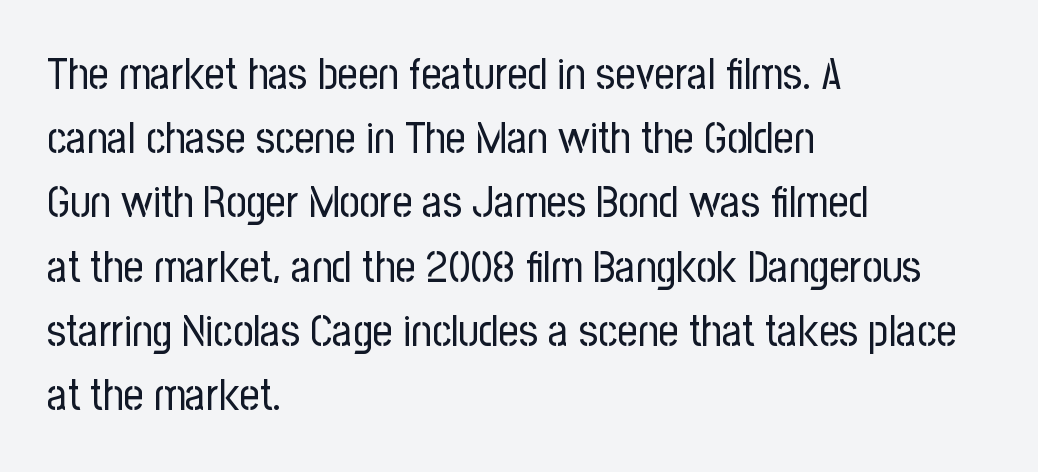
The image shows 44 px regular-weight, condensed sans-serif type, upright; set left-aligned, normal line spacing (1.46x), normal letter spacing, not underlined; low stroke contrast and a medium x-height.
